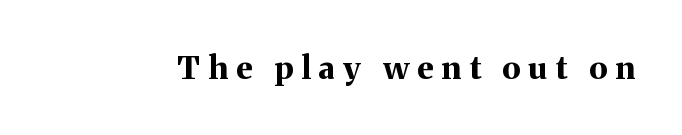
The image shows 32 px bold serif type, upright; set unusually wide letter spacing (+0.25 em), not underlined; medium stroke contrast and a medium x-height.
